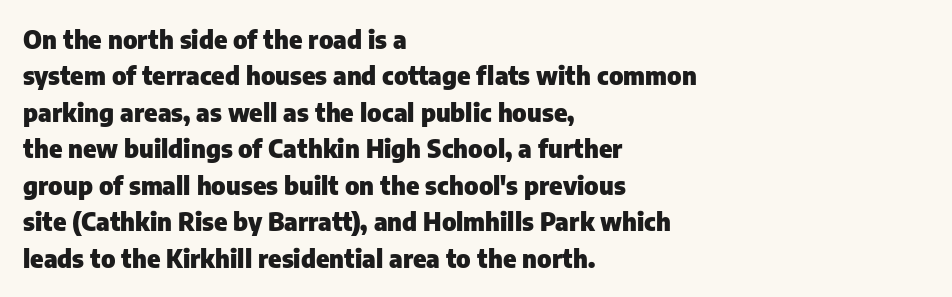
{"italic": "no", "bold": "yes", "underline": "no", "align": "left", "line_spacing": "normal", "line_spacing_ratio": 1.46, "letter_spacing": "normal", "letter_spacing_em": 0.0, "glyph_px": 25}
